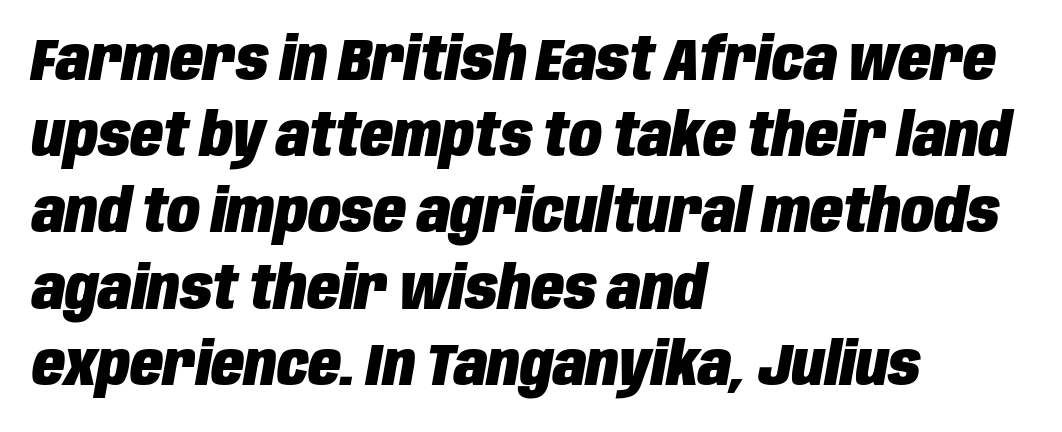
Q: Is the text bold? A: Yes.
Q: Is the text italic (slanted)? A: Yes, it leans right by about 10 degrees.
Q: Is the text underlined? A: No.
Q: How is the paragraph aligned? A: Left-aligned.
Q: Is the spacing between letters normal or unusually wide? A: Normal.
Q: Is the spacing between lines tight, normal or loose? A: Normal.
Q: Width (condensed, normal, or wide)? A: Condensed.
Q: Stroke contrast? A: Low.
Q: x-height? A: Large.
Q: Monospaced? A: No.
